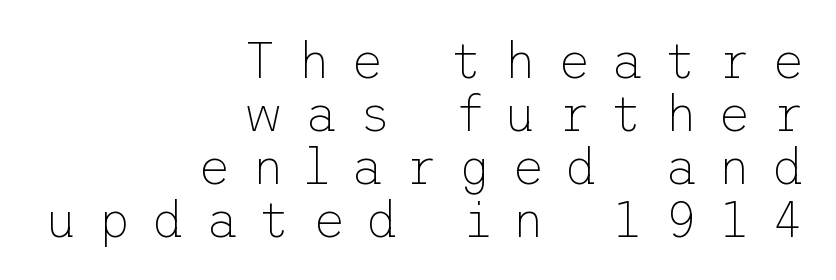
Note: no serifs on the glyphs. Visually the block forms a straight wall on the right and a jagged coastline on the left. The baseline area is clear. Posture: straight, roman, zero tilt.
